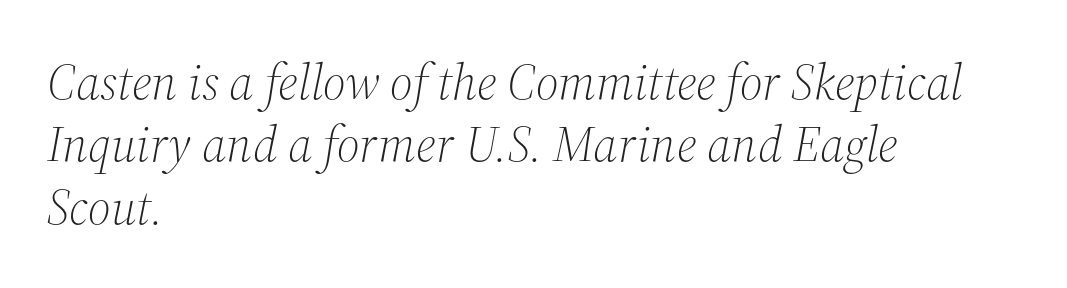
The image shows 50 px light serif type, italic (leaning right); set left-aligned, normal line spacing (1.25x), normal letter spacing, not underlined; medium stroke contrast and a medium x-height.
